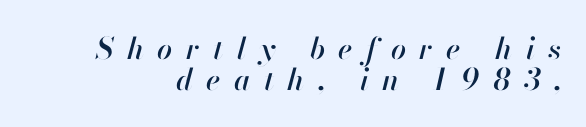
How would I describe the line gaps? Narrow and economical. The zone under the glyphs is completely vacant. The face used here is rendered with a markedly widened letterfit. Do the characters align in a grid? No, the font is proportional. Notice how the stems are inclined rather than vertical — that's the hallmark of italics.
